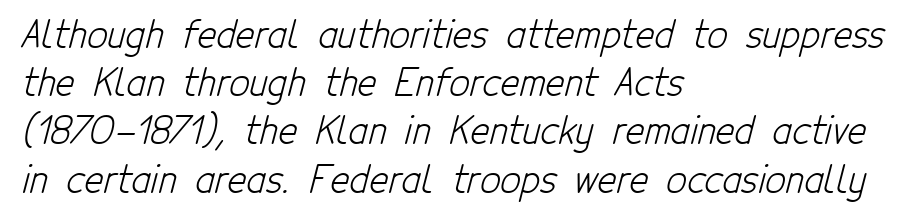
The passage shown is not bold in any degree. These lines sit exactly where default settings would place them. Underlining? Definitely not there. Letterform terminals end flat and unadorned throughout the passage. This sample has the flowing, uneven cadence of proportional lettering.
